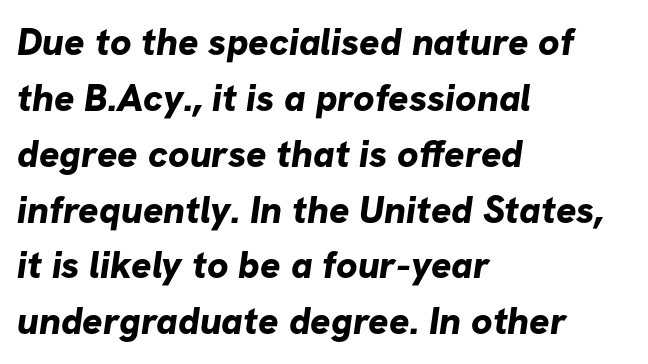
Q: Is the text bold? A: Yes.
Q: Is the typeface a serif or a sans-serif typeface? A: Sans-serif.
Q: Is the text underlined? A: No.
Q: How is the paragraph aligned? A: Left-aligned.
Q: Is the spacing between letters normal or unusually wide? A: Normal.
Q: Is the spacing between lines tight, normal or loose? A: Normal.
Q: Width (condensed, normal, or wide)? A: Normal.
Q: Stroke contrast? A: Low.
Q: x-height? A: Medium.
Q: Monospaced? A: No.
